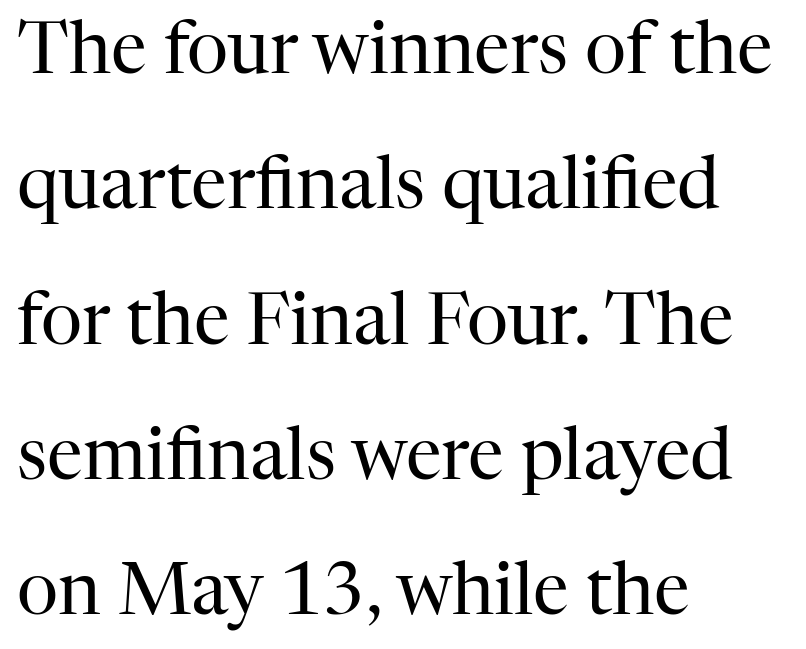
Look at the tracking — it's just the regular setting, nothing added. Only glyphs here, with clear space below each row. Proportional: the letters do not fall into vertical columns. Nope, not italic — everything's standing straight. These lines stack with their left ends in a neat column. Heft: none added — not bold.
